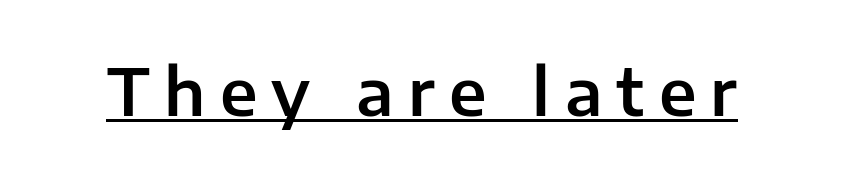
A typesetter would call this proportional, since set widths differ per character. Tracking value appears strongly positive — letters spread wide. Characters remain perfectly vertical along every line. Honestly, the underline is the first thing you notice here.
